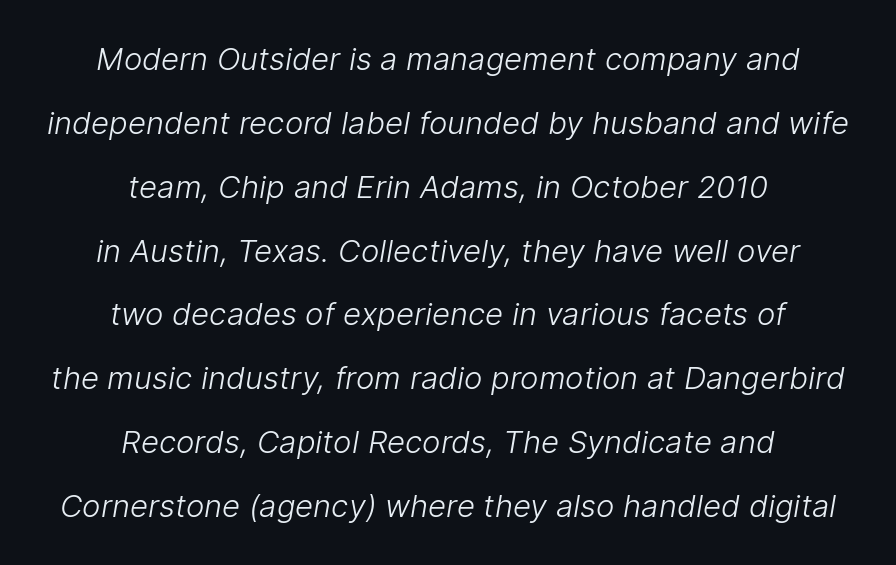
The image shows 31 px light sans-serif type; set centered, loose line spacing (2.06x), normal letter spacing, not underlined; low stroke contrast and a medium x-height.
